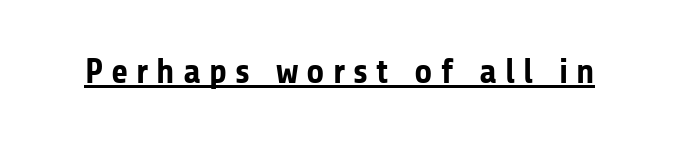
{"serif": "no", "italic": "no", "bold": "yes", "weight": "bold", "width": "normal", "stroke_contrast": "low", "x_height": "medium", "monospaced": "no", "underline": "yes", "letter_spacing": "wide", "letter_spacing_em": 0.23, "glyph_px": 35}
